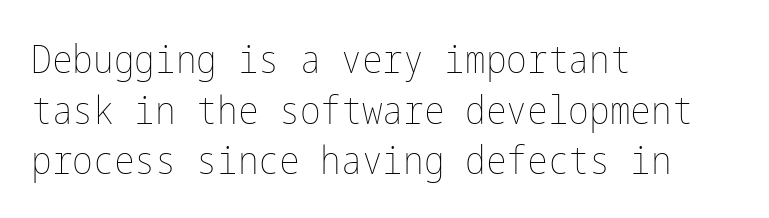
Q: Is the text bold? A: No.
Q: Is the text italic (slanted)? A: No, it is upright.
Q: Is the text underlined? A: No.
Q: How is the paragraph aligned? A: Left-aligned.
Q: Is the spacing between letters normal or unusually wide? A: Normal.
Q: Is the spacing between lines tight, normal or loose? A: Normal.
Q: Width (condensed, normal, or wide)? A: Condensed.
Q: Stroke contrast? A: Low.
Q: x-height? A: Medium.
